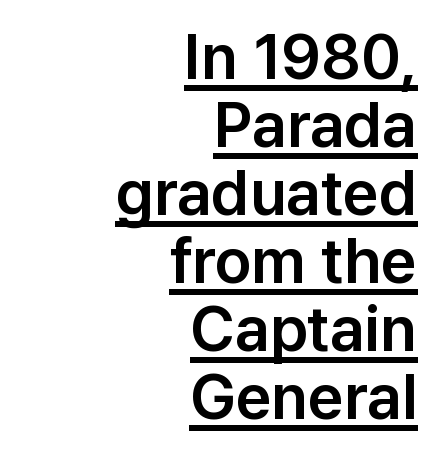
The lines in this sample share a right terminus and differ only in where they begin. Look at the bottom of the vertical strokes: they stop flat, with no serifs. Does a line run under the words? Yes, clearly. If you measured baseline to baseline, you'd find a short distance. A typesetter would call this proportional, since set widths differ per character. The axis of the letterforms is exactly vertical.
